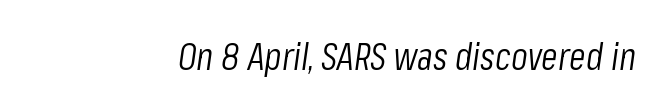
Bare-footed words on every line. The font is comparable to plain body text, perhaps lighter. Do the characters align in a grid? No, the font is proportional. A typesetter would mark this as italic. Look at the tracking — it's just the regular setting, nothing added.
